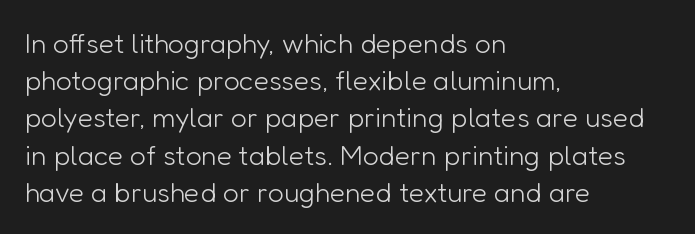
{"serif": "no", "italic": "no", "bold": "no", "weight": "light", "width": "normal", "stroke_contrast": "low", "x_height": "medium", "monospaced": "no", "underline": "no", "align": "left", "line_spacing": "normal", "line_spacing_ratio": 1.33, "letter_spacing": "normal", "letter_spacing_em": 0.0, "glyph_px": 28}
